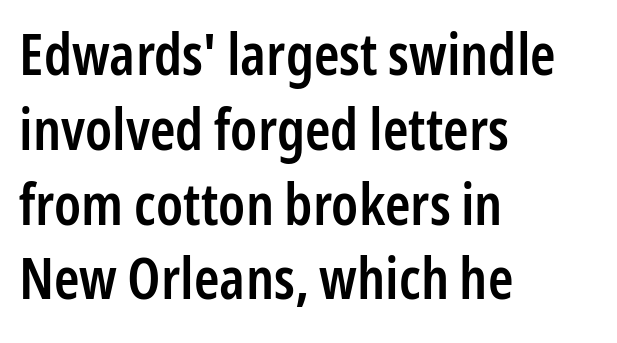
Is the letter spacing exaggerated? No — it looks like the ordinary default. As a designer I'd log this as weight 600, semibold. The paragraph has a hard left edge and a soft right edge. Think of a printed novel: that variable character pitch is what you see here.
